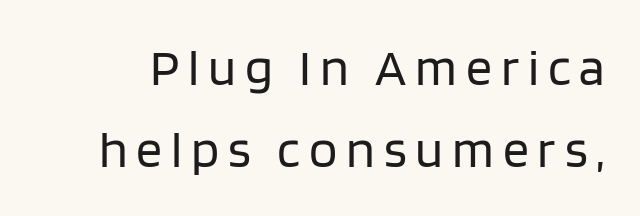
Line spacing here is normal. The area under the type is left untouched. Look at the bottom of the vertical strokes: they stop flat, with no serifs. A typesetter would mark this as roman, not italic. The letters advance in unequal steps, a hallmark of proportional type. Weight: in the light-to-regular range.
